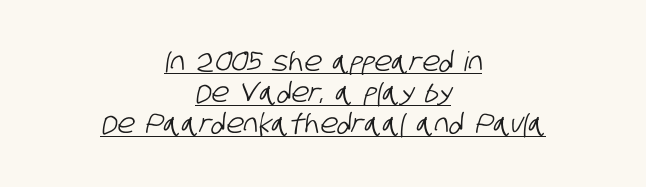
Between one letter and the next there's only the usual sliver of space. Descenders here cross a horizontal rule under the line. Baseline-to-baseline distance is barely more than the letter height. Leftover space on each line is divided equally before and after the words.
